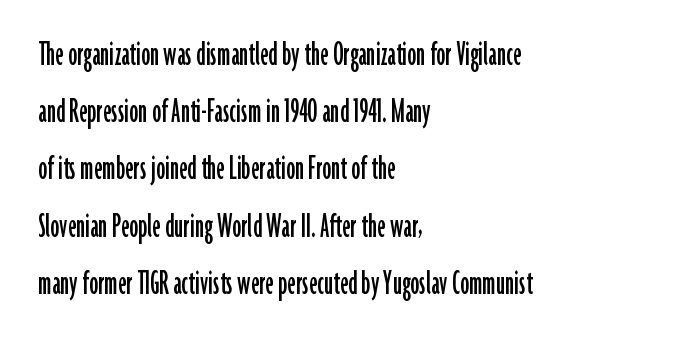
The image shows 36 px condensed sans-serif type, upright; set left-aligned, normal line spacing (1.59x), normal letter spacing, not underlined; low stroke contrast and a medium x-height.
